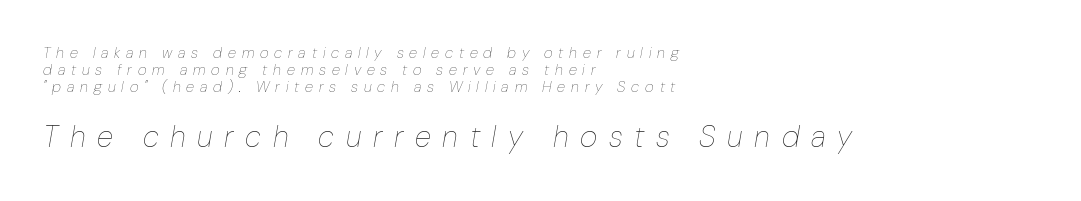
If you drew a line through each stem, it would be angled. Layout note: lines flush left. The space beneath each line is pristine and unruled. You get the small type first, then a jump to larger type. This sample has the flowing, uneven cadence of proportional lettering.
